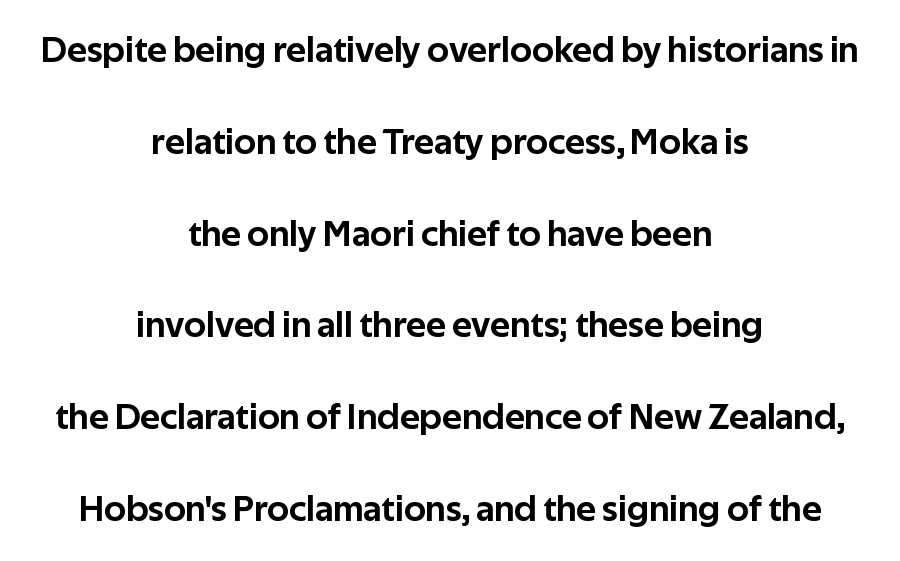
{"serif": "no", "italic": "no", "width": "normal", "stroke_contrast": "low", "x_height": "medium", "monospaced": "no", "underline": "no", "align": "center", "line_spacing": "loose", "line_spacing_ratio": 2.48, "letter_spacing": "normal", "letter_spacing_em": 0.0, "glyph_px": 37}
